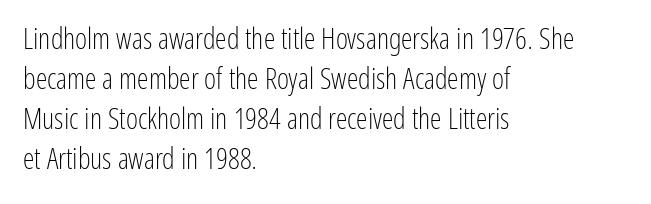
The image shows 29 px light, condensed sans-serif type, upright; set left-aligned, normal line spacing (1.38x), normal letter spacing, not underlined; low stroke contrast and a medium x-height.
